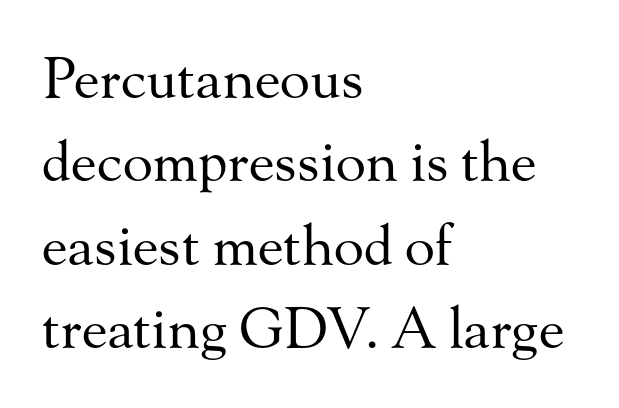
The typesetting does not lean heavy: it is not bold. Characters follow at the spacing the type designer built in. A bare baseline throughout the passage. The text block is weighted toward the left margin, trailing off unevenly rightward. Stroke terminals: seriffed. The letters stand upright; this is a roman face.
